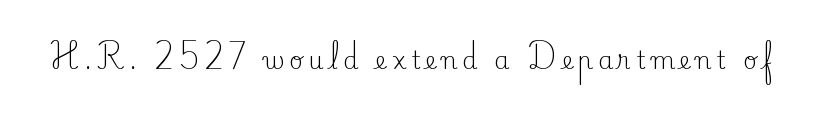
Q: Is the text bold? A: No.
Q: Is the text italic (slanted)? A: No, it is upright.
Q: Is the text underlined? A: No.
Q: Is the spacing between letters normal or unusually wide? A: Unusually wide.
